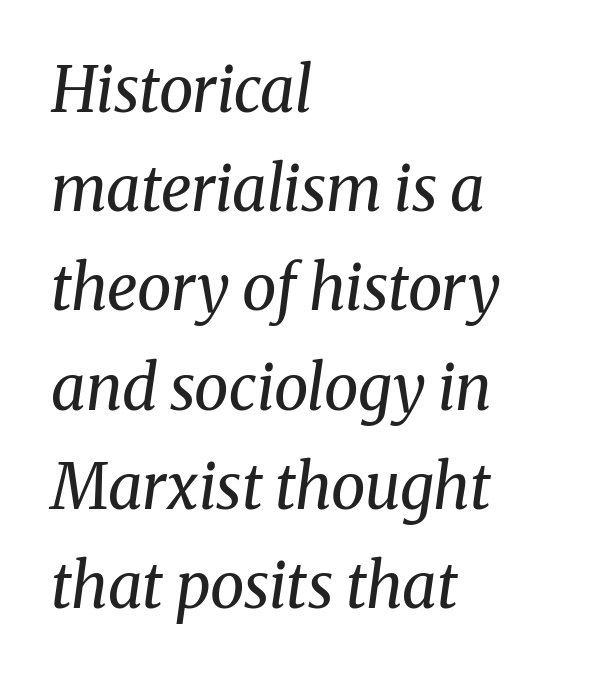
Q: Is the text bold? A: No.
Q: Is the text italic (slanted)? A: Yes, it leans right by about 8 degrees.
Q: Is the typeface a serif or a sans-serif typeface? A: Serif.
Q: Is the text underlined? A: No.
Q: How is the paragraph aligned? A: Left-aligned.
Q: Is the spacing between letters normal or unusually wide? A: Normal.
Q: Is the spacing between lines tight, normal or loose? A: Normal.
Q: Width (condensed, normal, or wide)? A: Normal.
Q: Stroke contrast? A: Medium.
Q: x-height? A: Medium.
Q: Monospaced? A: No.
